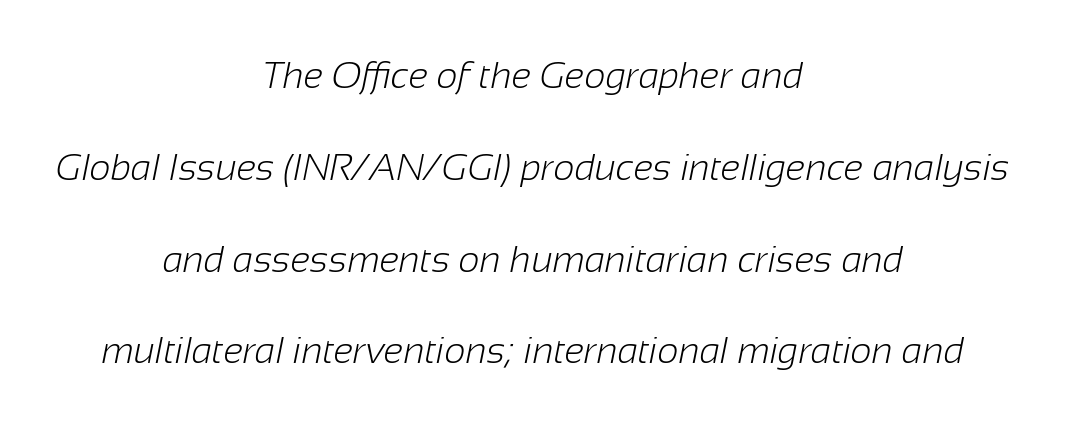
Q: Is the text bold? A: No.
Q: Is the typeface a serif or a sans-serif typeface? A: Sans-serif.
Q: Is the text underlined? A: No.
Q: How is the paragraph aligned? A: Centered.
Q: Is the spacing between letters normal or unusually wide? A: Normal.
Q: Is the spacing between lines tight, normal or loose? A: Loose.
Q: Width (condensed, normal, or wide)? A: Normal.
Q: Stroke contrast? A: Low.
Q: x-height? A: Medium.
Q: Monospaced? A: No.
